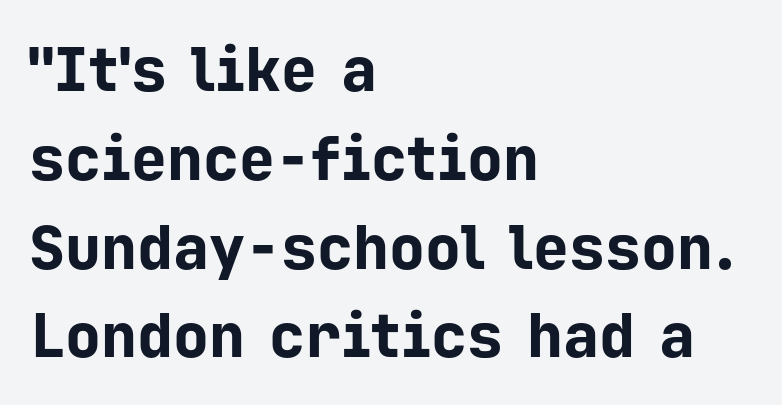
{"serif": "no", "italic": "no", "bold": "yes", "weight": "bold", "width": "normal", "stroke_contrast": "low", "x_height": "medium", "monospaced": "yes", "underline": "no", "align": "left", "line_spacing": "normal", "line_spacing_ratio": 1.48, "letter_spacing": "normal", "letter_spacing_em": 0.0, "glyph_px": 60}
